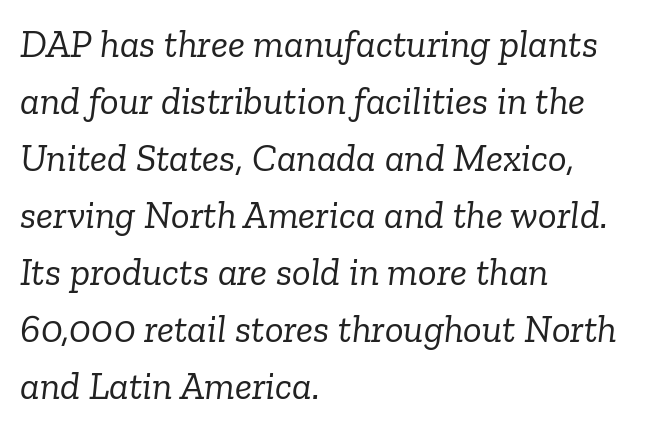
Q: Is the text bold? A: No.
Q: Is the text italic (slanted)? A: Yes, it leans right by about 6 degrees.
Q: Is the typeface a serif or a sans-serif typeface? A: Serif.
Q: Is the text underlined? A: No.
Q: How is the paragraph aligned? A: Left-aligned.
Q: Is the spacing between letters normal or unusually wide? A: Normal.
Q: Is the spacing between lines tight, normal or loose? A: Normal.
Q: Width (condensed, normal, or wide)? A: Normal.
Q: Stroke contrast? A: Low.
Q: x-height? A: Medium.
Q: Monospaced? A: No.
